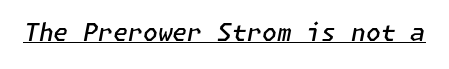
The image shows 24 px text type, italic (leaning right); set normal letter spacing, underlined.
